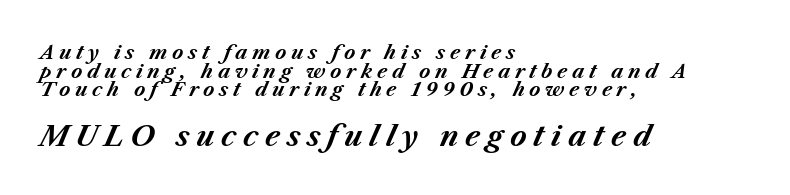
The image shows 28 px bold type, italic (leaning right); set left-aligned, tight line spacing (0.98x), unusually wide letter spacing (+0.24 em), not underlined; the second (bottom) block is 1.47x larger; medium stroke contrast and a medium x-height.
